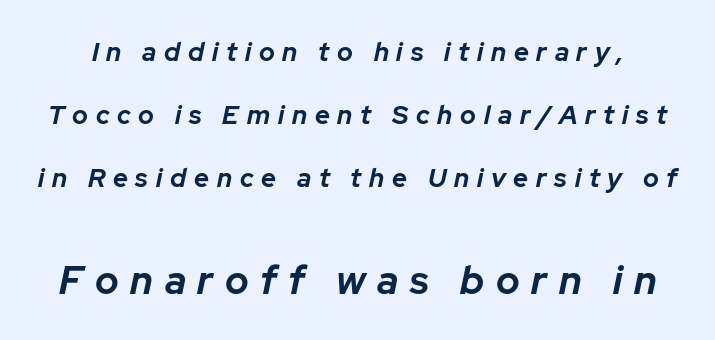
{"italic": "yes", "lean": "right", "slant_degrees": 12, "bold": "yes", "weight": "bold", "width": "normal", "stroke_contrast": "low", "x_height": "medium", "monospaced": "no", "underline": "no", "line_spacing": "loose", "line_spacing_ratio": 2.42, "letter_spacing": "wide", "letter_spacing_em": 0.3, "larger_block": "second", "size_ratio": 1.5, "glyph_px": 39}
